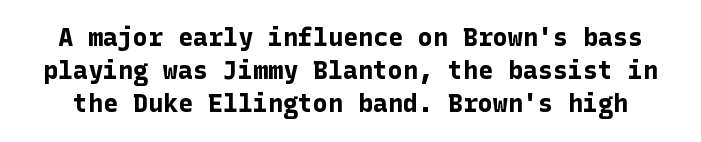
{"italic": "no", "bold": "yes", "underline": "no", "line_spacing": "normal", "line_spacing_ratio": 1.33, "letter_spacing": "normal", "letter_spacing_em": 0.0, "glyph_px": 25}
